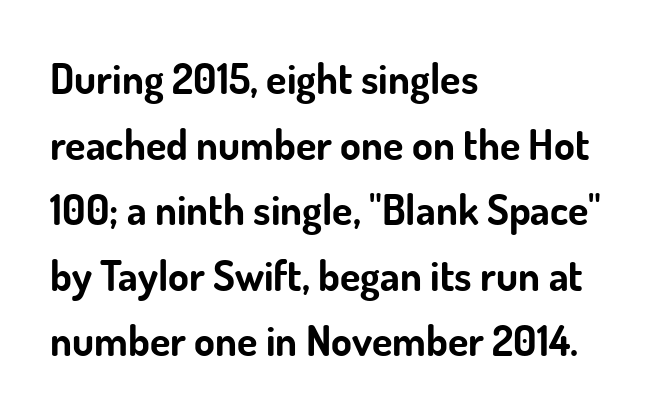
Q: Is the text bold? A: Yes.
Q: Is the text italic (slanted)? A: No, it is upright.
Q: Is the typeface a serif or a sans-serif typeface? A: Sans-serif.
Q: Is the text underlined? A: No.
Q: How is the paragraph aligned? A: Left-aligned.
Q: Is the spacing between letters normal or unusually wide? A: Normal.
Q: Is the spacing between lines tight, normal or loose? A: Normal.
Q: Width (condensed, normal, or wide)? A: Normal.
Q: Stroke contrast? A: Low.
Q: x-height? A: Small.
Q: Monospaced? A: No.
